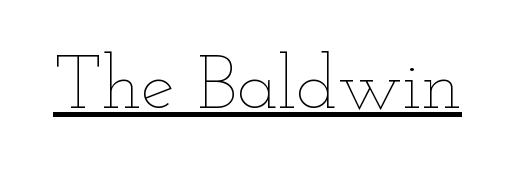
Q: Is the text bold? A: No.
Q: Is the text italic (slanted)? A: No, it is upright.
Q: Is the text underlined? A: Yes.
Q: Is the spacing between letters normal or unusually wide? A: Normal.
Q: Width (condensed, normal, or wide)? A: Wide.
Q: Stroke contrast? A: Low.
Q: x-height? A: Small.
Q: Monospaced? A: No.
